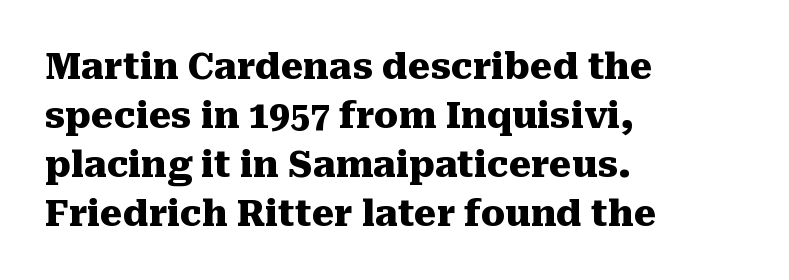
{"serif": "yes", "italic": "no", "bold": "yes", "weight": "heavy", "width": "normal", "stroke_contrast": "medium", "x_height": "medium", "monospaced": "no", "underline": "no", "align": "left", "line_spacing": "normal", "line_spacing_ratio": 1.36, "letter_spacing": "normal", "letter_spacing_em": 0.0, "glyph_px": 36}
